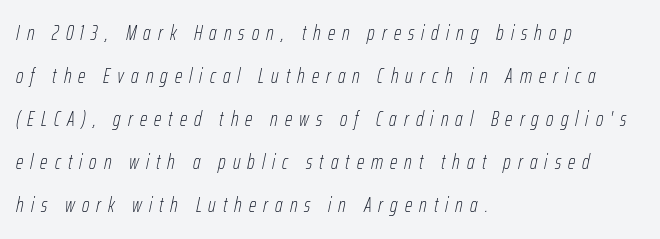
{"italic": "yes", "lean": "right", "slant_degrees": 12, "bold": "no", "underline": "no", "align": "left", "line_spacing": "loose", "line_spacing_ratio": 2.05, "letter_spacing": "wide", "letter_spacing_em": 0.34, "glyph_px": 21}
